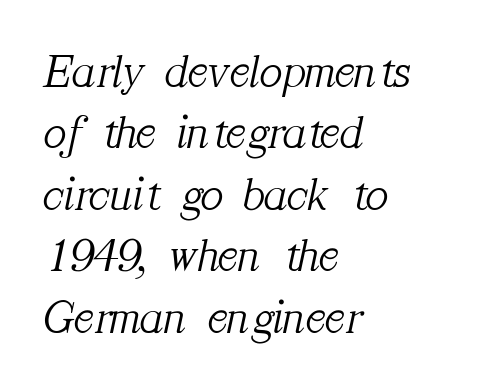
{"serif": "yes", "italic": "yes", "lean": "right", "slant_degrees": 12, "bold": "no", "weight": "light", "width": "normal", "stroke_contrast": "medium", "x_height": "medium", "monospaced": "no", "underline": "no", "align": "left", "line_spacing": "normal", "line_spacing_ratio": 1.28, "letter_spacing": "normal", "letter_spacing_em": 0.0, "glyph_px": 48}
